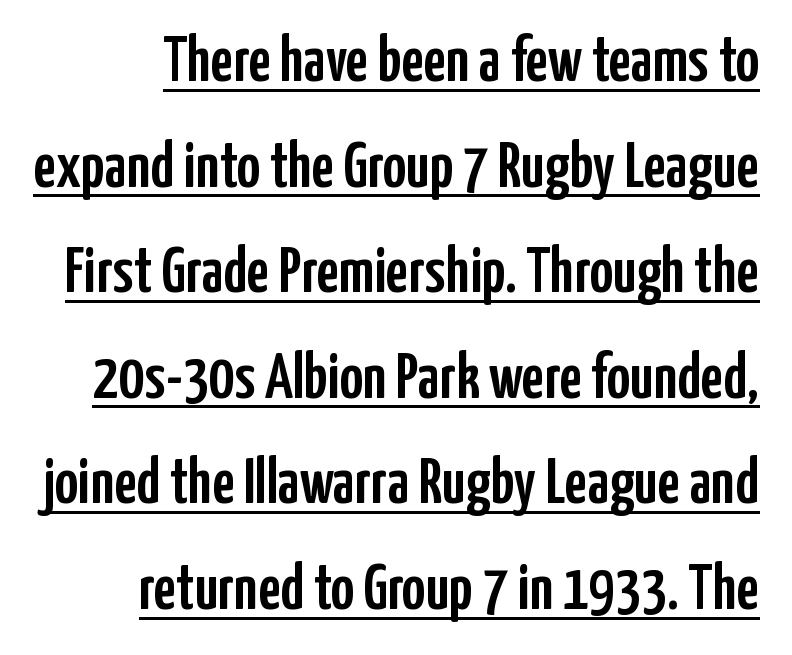
{"serif": "no", "italic": "no", "width": "condensed", "stroke_contrast": "low", "x_height": "medium", "monospaced": "no", "underline": "yes", "line_spacing": "normal", "line_spacing_ratio": 1.65, "letter_spacing": "normal", "letter_spacing_em": 0.0, "glyph_px": 64}
